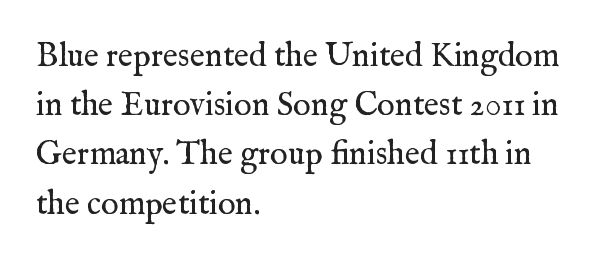
Weight: regular or lighter. Summary of vertical rhythm: regular, with standard interline spacing. The paragraph has a hard left edge and a soft right edge. Examine the stroke ends and you'll spot serifs. The rendering uses natural spacing where letterforms have individual widths.
